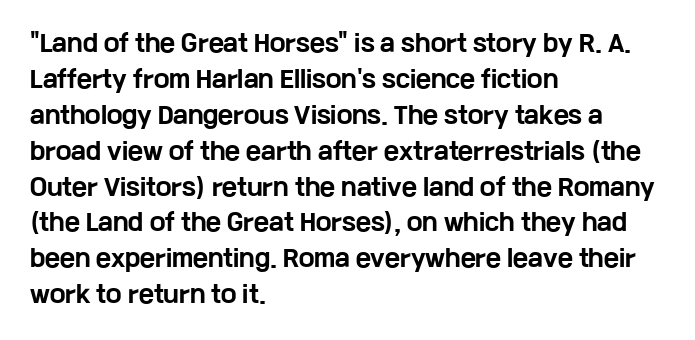
The line-height multiplier appears to be the usual default. Plain, unruled lines of type. The type is set solid horizontally, with unmodified tracking. Horizontal alignment here is leftward, the default for most running prose. Does the weight exceed regular? Yes, all the way to bold.
